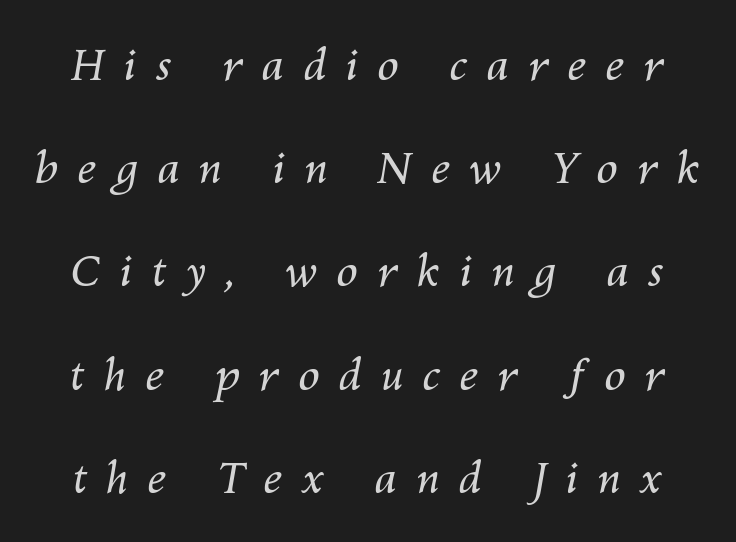
Q: Is the text bold? A: No.
Q: Is the text italic (slanted)? A: Yes, it leans right by about 10 degrees.
Q: Is the text underlined? A: No.
Q: Is the spacing between letters normal or unusually wide? A: Unusually wide.
Q: Is the spacing between lines tight, normal or loose? A: Loose.
Q: Width (condensed, normal, or wide)? A: Normal.
Q: Stroke contrast? A: Medium.
Q: x-height? A: Medium.
Q: Monospaced? A: No.
